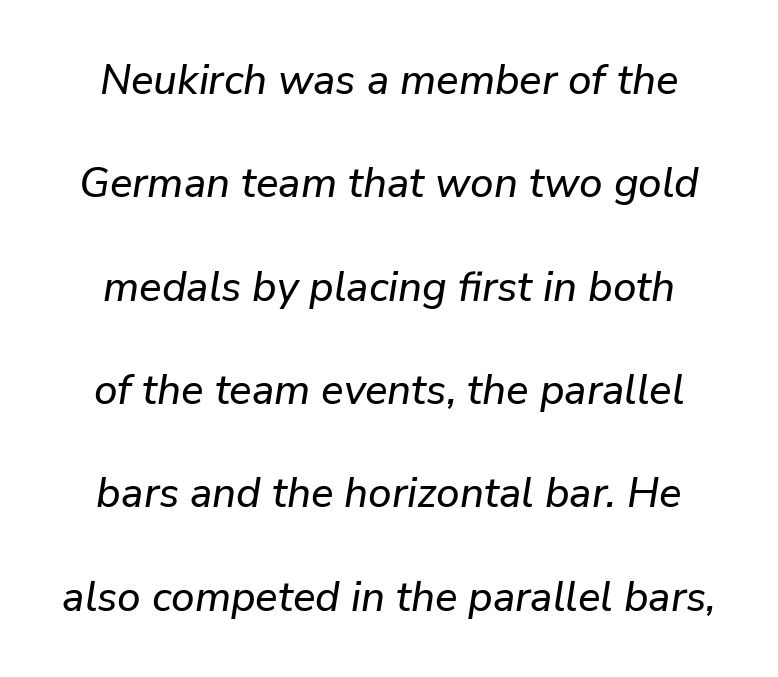
{"italic": "yes", "lean": "right", "slant_degrees": 9, "width": "normal", "stroke_contrast": "low", "x_height": "medium", "monospaced": "no", "underline": "no", "line_spacing": "loose", "line_spacing_ratio": 2.46, "letter_spacing": "normal", "letter_spacing_em": 0.0, "glyph_px": 42}
